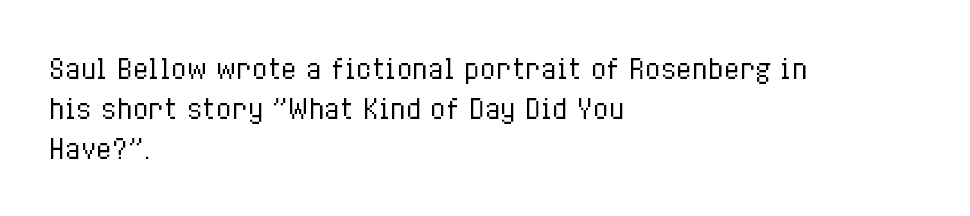
{"italic": "no", "bold": "no", "underline": "no", "align": "left", "line_spacing": "normal", "line_spacing_ratio": 1.54, "letter_spacing": "normal", "letter_spacing_em": 0.0, "glyph_px": 26}
